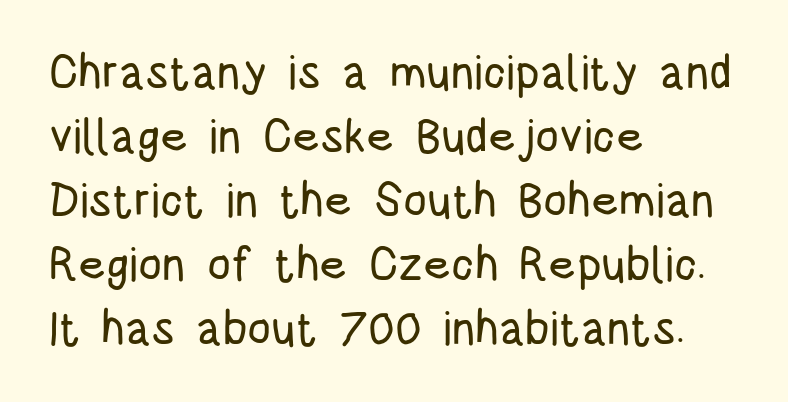
{"serif": "no", "italic": "no", "width": "condensed", "stroke_contrast": "low", "x_height": "large", "monospaced": "no", "underline": "no", "align": "left", "line_spacing": "normal", "line_spacing_ratio": 1.36, "letter_spacing": "normal", "letter_spacing_em": 0.0, "glyph_px": 47}
